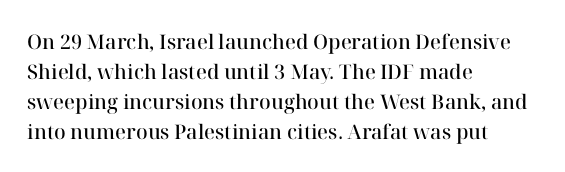
The image shows 20 px text type, upright; set left-aligned, normal line spacing (1.5x), normal letter spacing, not underlined.
